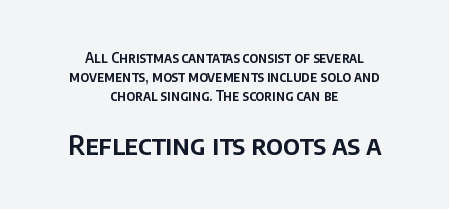
The image shows 27 px text type, upright; set centered, normal line spacing (1.36x), normal letter spacing, not underlined; the second (bottom) block is 1.93x larger.
